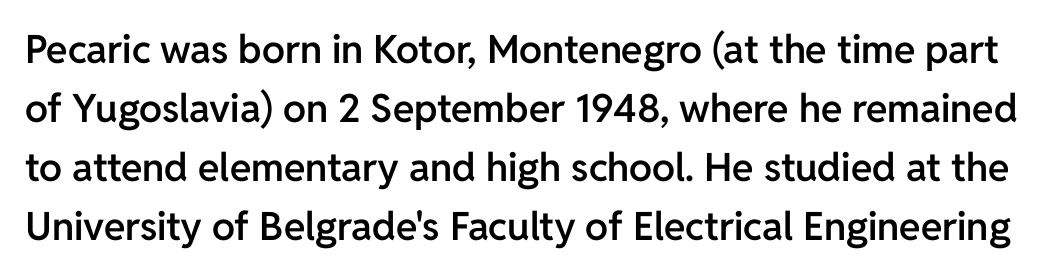
Q: Is the text bold? A: Semi-bold.
Q: Is the text italic (slanted)? A: No, it is upright.
Q: Is the typeface a serif or a sans-serif typeface? A: Sans-serif.
Q: Is the text underlined? A: No.
Q: Is the spacing between letters normal or unusually wide? A: Normal.
Q: Is the spacing between lines tight, normal or loose? A: Normal.
Q: Width (condensed, normal, or wide)? A: Normal.
Q: Stroke contrast? A: Low.
Q: x-height? A: Medium.
Q: Monospaced? A: No.
